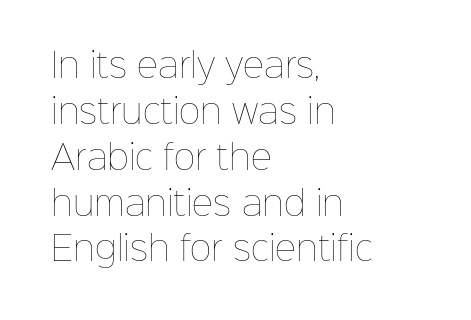
A classic flush-left, rag-right setting is used for this passage. These glyphs show unthickened strokes, regular width or finer. The vertical gap from one line to the next is medium. Short note: letters normally spaced. The passage shown is not underscored anywhere. Upright lettering throughout.
